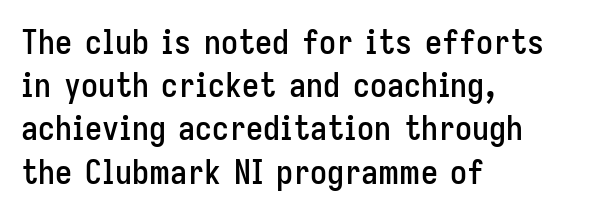
The image shows 34 px condensed sans-serif type, upright; set left-aligned, normal line spacing (1.27x), normal letter spacing, not underlined; low stroke contrast and a medium x-height.
